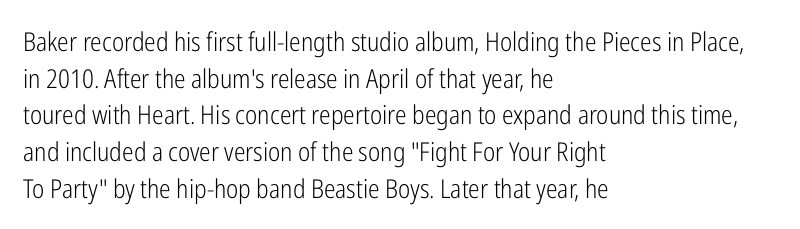
In CSS terms this would be text-align: left. The words here are not underlined. The font is comparable to plain body text, perhaps lighter. Every character sits straight up, as roman type does. The vertical gap from one line to the next is medium. Compared with typical body copy, the letter spacing here is the same.
